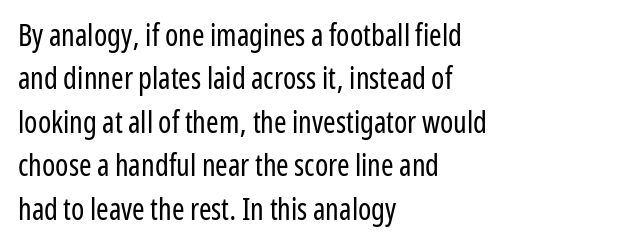
Underline: absent. Is there any slant? The stems are plumb. Grotesque or geometric, the face here clearly has no serifs. Alignment: flush left. Here the designer chose a conventional face with non-uniform glyph widths. One glance says typical: line gaps are just what's usual.
